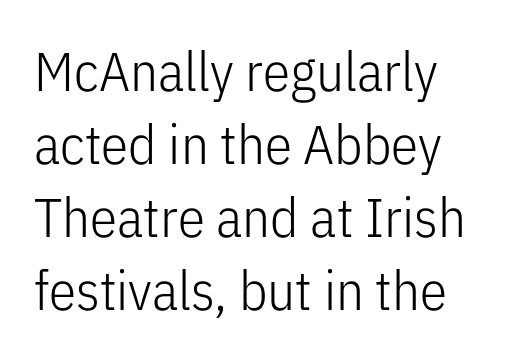
Q: Is the text bold? A: No.
Q: Is the text italic (slanted)? A: No, it is upright.
Q: Is the typeface a serif or a sans-serif typeface? A: Sans-serif.
Q: Is the text underlined? A: No.
Q: How is the paragraph aligned? A: Left-aligned.
Q: Is the spacing between letters normal or unusually wide? A: Normal.
Q: Is the spacing between lines tight, normal or loose? A: Normal.
Q: Width (condensed, normal, or wide)? A: Condensed.
Q: Stroke contrast? A: Low.
Q: x-height? A: Medium.
Q: Monospaced? A: No.
